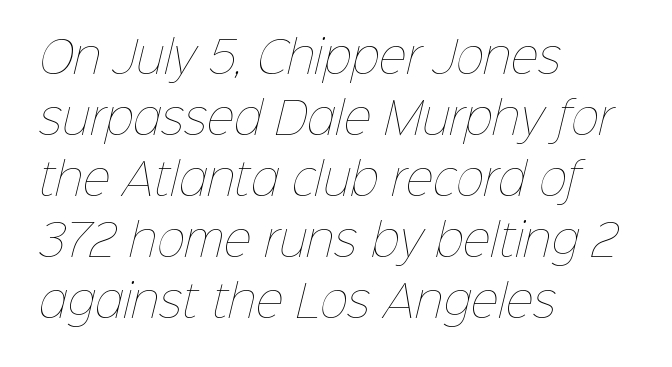
Q: Is the text bold? A: No.
Q: Is the text underlined? A: No.
Q: How is the paragraph aligned? A: Left-aligned.
Q: Is the spacing between letters normal or unusually wide? A: Normal.
Q: Is the spacing between lines tight, normal or loose? A: Normal.
Q: Width (condensed, normal, or wide)? A: Normal.
Q: Stroke contrast? A: Low.
Q: x-height? A: Medium.
Q: Monospaced? A: No.
